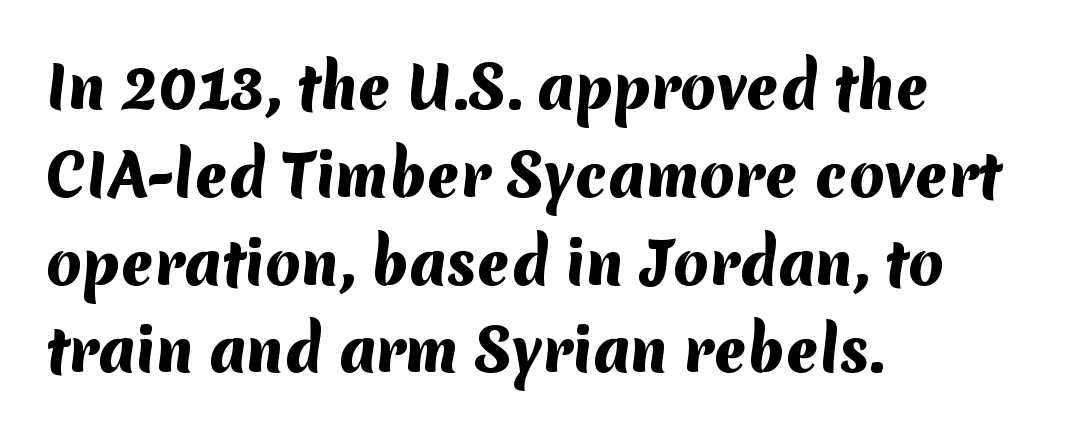
Q: Is the text bold? A: Yes.
Q: Is the typeface a serif or a sans-serif typeface? A: Sans-serif.
Q: Is the text underlined? A: No.
Q: How is the paragraph aligned? A: Left-aligned.
Q: Is the spacing between letters normal or unusually wide? A: Normal.
Q: Is the spacing between lines tight, normal or loose? A: Normal.
Q: Width (condensed, normal, or wide)? A: Normal.
Q: Stroke contrast? A: Medium.
Q: x-height? A: Medium.
Q: Monospaced? A: No.
